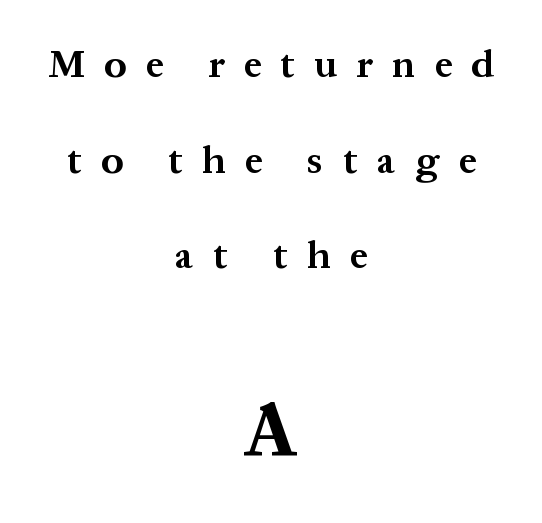
{"serif": "yes", "italic": "no", "bold": "yes", "weight": "bold", "width": "normal", "stroke_contrast": "medium", "x_height": "medium", "monospaced": "no", "underline": "no", "align": "center", "line_spacing": "loose", "line_spacing_ratio": 2.45, "letter_spacing": "wide", "letter_spacing_em": 0.49, "larger_block": "second", "size_ratio": 2.0, "glyph_px": 78}
